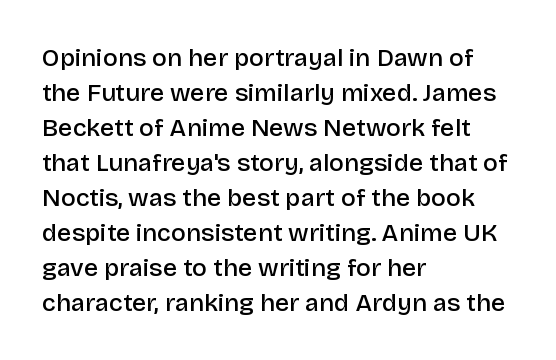
{"italic": "no", "bold": "semi", "underline": "no", "align": "left", "line_spacing": "normal", "line_spacing_ratio": 1.4, "letter_spacing": "normal", "letter_spacing_em": 0.0, "glyph_px": 25}
